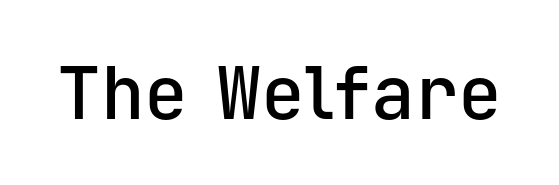
Italic: no, the glyphs are upright roman. Clear beneath every line of the passage. The type is set solid horizontally, with unmodified tracking. Unlike a traditional serif, this face leaves its strokes unadorned.
